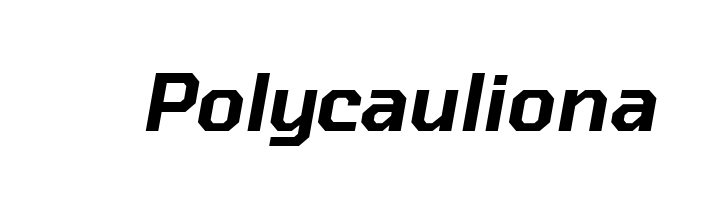
{"italic": "yes", "lean": "right", "slant_degrees": 10, "width": "normal", "stroke_contrast": "low", "x_height": "medium", "monospaced": "no", "underline": "no", "letter_spacing": "normal", "letter_spacing_em": 0.0, "glyph_px": 79}
